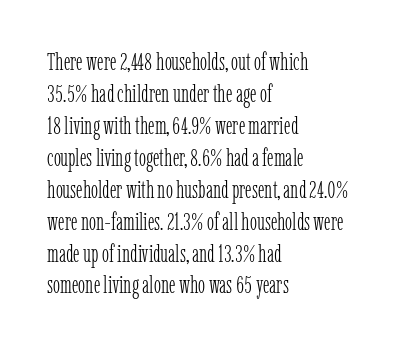
Q: Is the text bold? A: No.
Q: Is the text italic (slanted)? A: No, it is upright.
Q: Is the text underlined? A: No.
Q: How is the paragraph aligned? A: Left-aligned.
Q: Is the spacing between letters normal or unusually wide? A: Normal.
Q: Is the spacing between lines tight, normal or loose? A: Normal.
